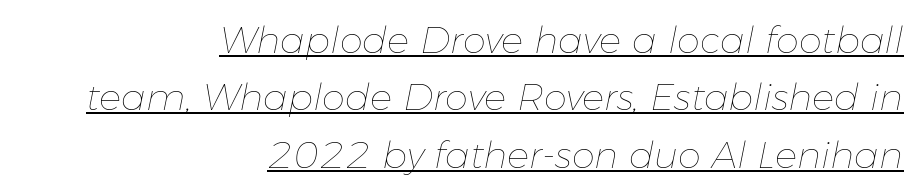
The image shows 37 px thin type, italic (leaning right); set right-aligned, normal line spacing (1.55x), normal letter spacing, underlined; low stroke contrast and a medium x-height.
